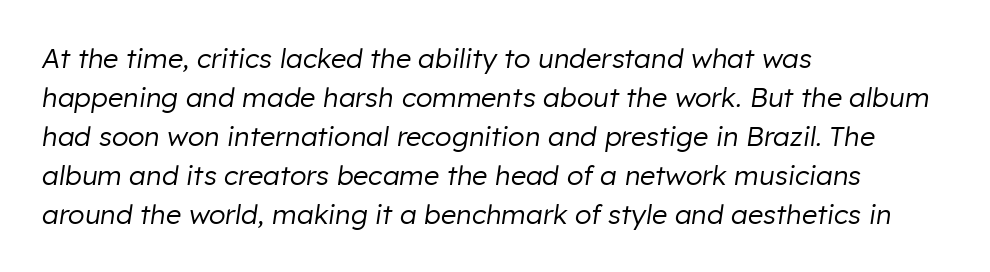
The image shows 27 px text type, italic (leaning right); set left-aligned, normal line spacing (1.44x), normal letter spacing, not underlined.
